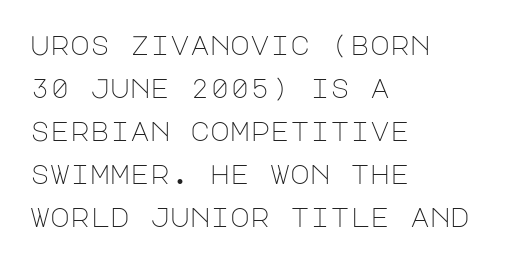
Q: Is the text bold? A: No.
Q: Is the text italic (slanted)? A: No, it is upright.
Q: Is the text underlined? A: No.
Q: How is the paragraph aligned? A: Left-aligned.
Q: Is the spacing between letters normal or unusually wide? A: Normal.
Q: Is the spacing between lines tight, normal or loose? A: Normal.
